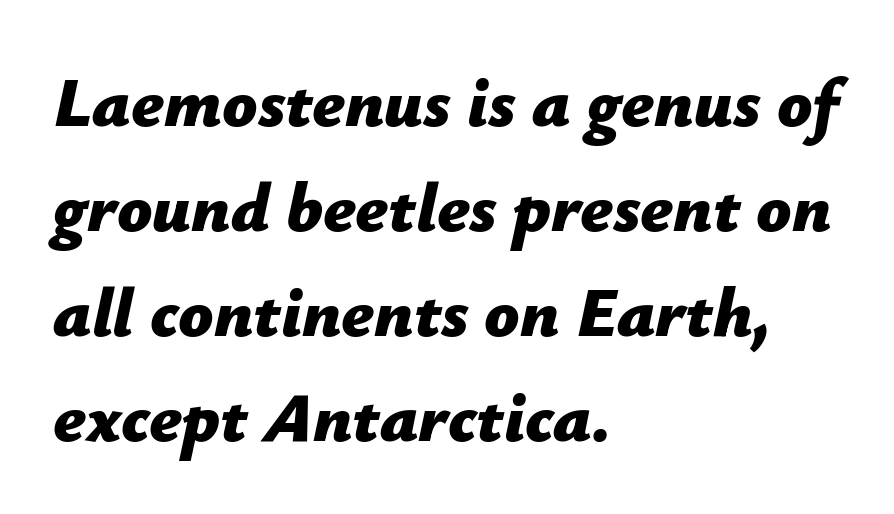
The image shows 69 px bold type, italic (leaning right); set left-aligned, normal line spacing (1.52x), normal letter spacing, not underlined; low stroke contrast and a medium x-height.
